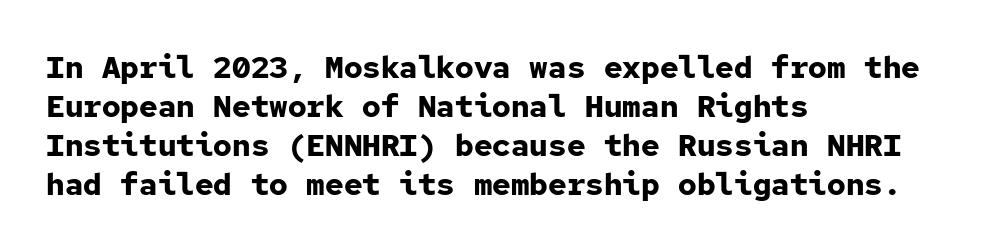
The image shows 31 px bold sans-serif type, upright, monospaced; set left-aligned, normal line spacing (1.26x), normal letter spacing, not underlined; low stroke contrast and a medium x-height.
